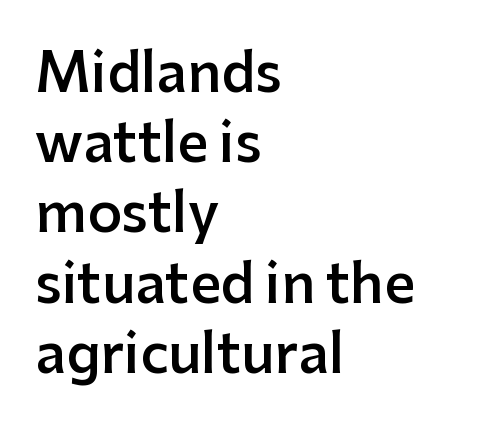
Check the space under the baseline: it is left empty. Honestly, the row spacing looks completely unremarkable. Notice how the passage keeps a crisp vertical edge on the left only. Caption: semibold face, moderately heavy strokes. The face used here is proportionally spaced, like ordinary book or web type. No feet cap the strokes, marking this as sans-serif type.
